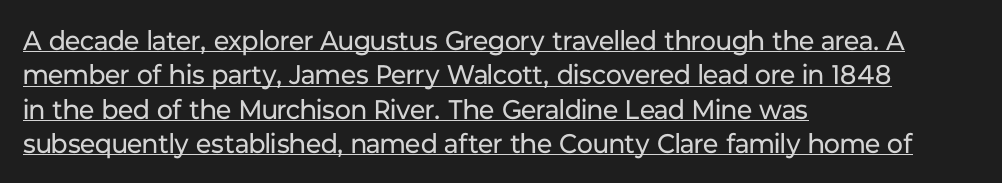
Q: Is the text bold? A: No.
Q: Is the text italic (slanted)? A: No, it is upright.
Q: Is the text underlined? A: Yes.
Q: How is the paragraph aligned? A: Left-aligned.
Q: Is the spacing between letters normal or unusually wide? A: Normal.
Q: Is the spacing between lines tight, normal or loose? A: Normal.
